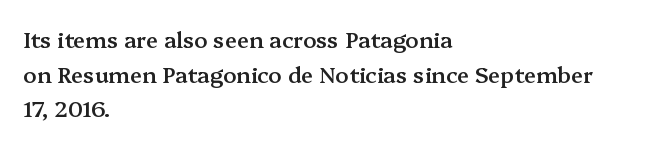
The image shows 22 px text type, upright; set left-aligned, normal line spacing (1.57x), normal letter spacing, not underlined.
